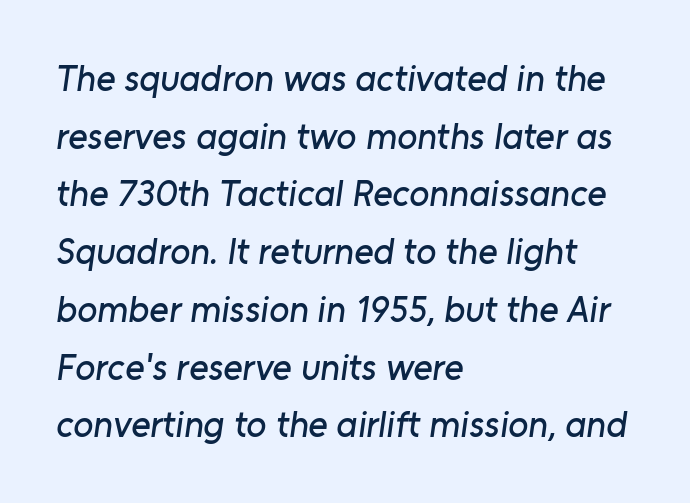
The image shows 37 px sans-serif type; set left-aligned, normal line spacing (1.56x), normal letter spacing, not underlined; low stroke contrast and a medium x-height.
